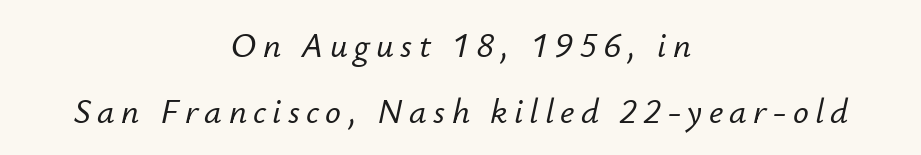
Q: Is the text italic (slanted)? A: Yes, it leans right by about 12 degrees.
Q: Is the text underlined? A: No.
Q: How is the paragraph aligned? A: Centered.
Q: Width (condensed, normal, or wide)? A: Normal.
Q: Stroke contrast? A: Low.
Q: x-height? A: Small.
Q: Monospaced? A: No.
